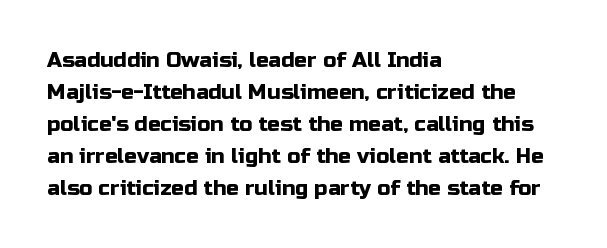
Spacing between characters is what you'd get straight out of the box. This sample is left-justified, so line endings fall wherever the words run out. Has an underline been added? It has not. Evenly set lines give the paragraph a standard silhouette. You can tell it's not italic because the verticals are truly vertical.
